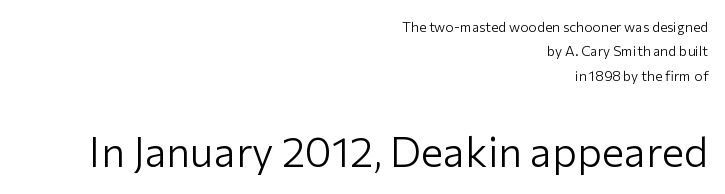
The image shows 42 px light sans-serif type, upright; set right-aligned, line spacing 1.75x, normal letter spacing, not underlined; the second (bottom) block is 3.0x larger; low stroke contrast and a medium x-height.
